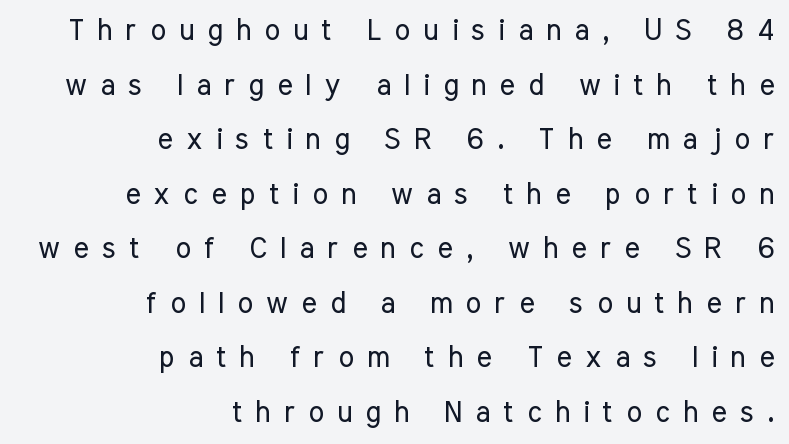
Q: Is the text bold? A: No.
Q: Is the text italic (slanted)? A: No, it is upright.
Q: Is the typeface a serif or a sans-serif typeface? A: Sans-serif.
Q: Is the text underlined? A: No.
Q: How is the paragraph aligned? A: Right-aligned.
Q: Is the spacing between letters normal or unusually wide? A: Unusually wide.
Q: Width (condensed, normal, or wide)? A: Condensed.
Q: Stroke contrast? A: Low.
Q: x-height? A: Medium.
Q: Monospaced? A: No.
